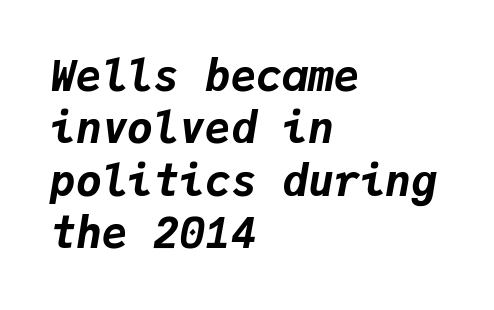
The image shows 43 px bold type, italic (leaning right), monospaced; set left-aligned, line spacing 1.22x, normal letter spacing, not underlined; low stroke contrast and a medium x-height.
